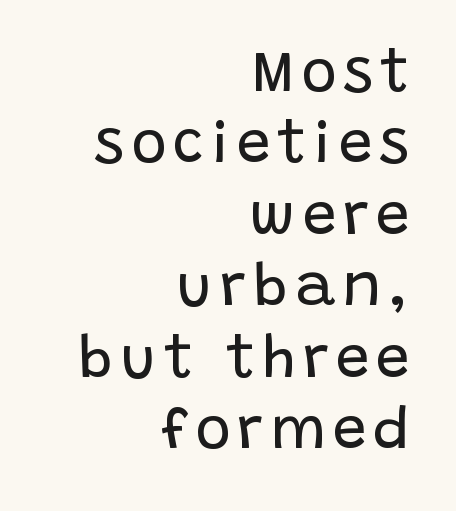
{"serif": "no", "italic": "no", "bold": "no", "weight": "regular", "width": "normal", "stroke_contrast": "low", "x_height": "large", "monospaced": "no", "underline": "no", "align": "right", "line_spacing_ratio": 1.19, "glyph_px": 60}
